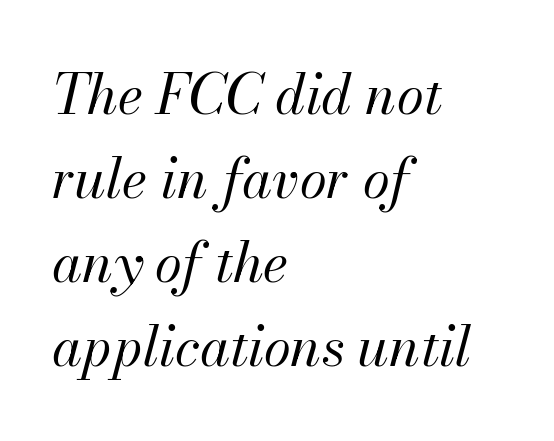
Q: Is the text bold? A: No.
Q: Is the text italic (slanted)? A: Yes, it leans right by about 13 degrees.
Q: Is the text underlined? A: No.
Q: How is the paragraph aligned? A: Left-aligned.
Q: Is the spacing between letters normal or unusually wide? A: Normal.
Q: Is the spacing between lines tight, normal or loose? A: Normal.
Q: Width (condensed, normal, or wide)? A: Normal.
Q: Stroke contrast? A: Medium.
Q: x-height? A: Small.
Q: Monospaced? A: No.
